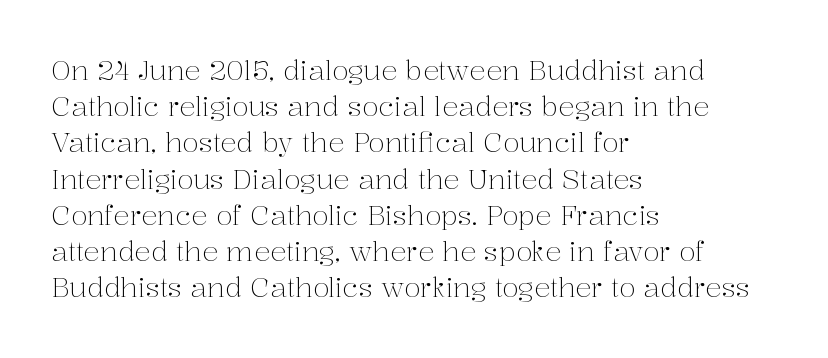
The strokes carry an ordinary text weight at most. Teacher's note: observe the even left margin — that is flush-left alignment. The lines sit at an ordinary, default distance from one another. Does extra space separate the letters? No, they use regular spacing. Posture: vertical. The specimen omits any rule beneath the text block's lines.
